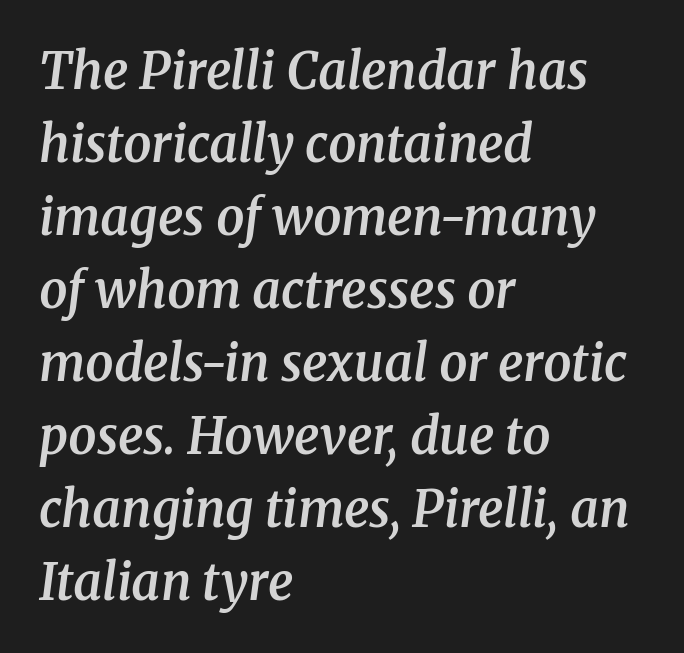
The sample has been set in demibold, a notch under bold. There is no visible air inserted between adjacent glyphs. Underlining? Definitely not there. If you drew a ruler down the left edge, every line would touch it. This block has exactly the height ordinary leading produces. Do the characters align in a grid? No, the font is proportional.
